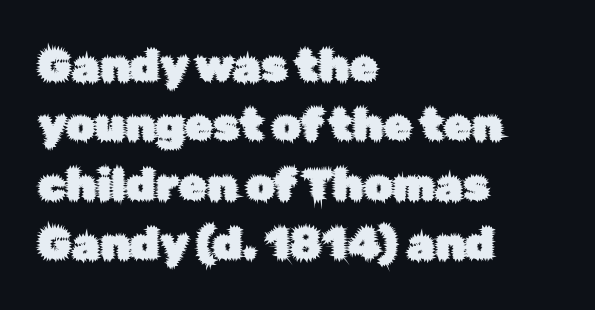
The font family rendered here belongs to the sans-serif group. The rows are spaced the way most documents space them. This sample has the flowing, uneven cadence of proportional lettering. Posture: straight, roman, zero tilt.
